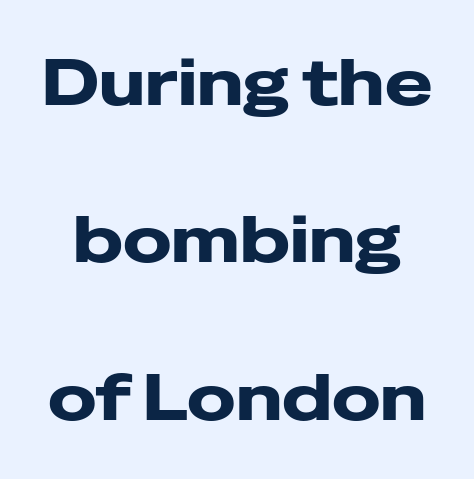
{"serif": "no", "italic": "no", "width": "wide", "stroke_contrast": "low", "x_height": "medium", "monospaced": "no", "underline": "no", "line_spacing": "loose", "line_spacing_ratio": 2.46, "letter_spacing": "normal", "letter_spacing_em": 0.0, "glyph_px": 64}
